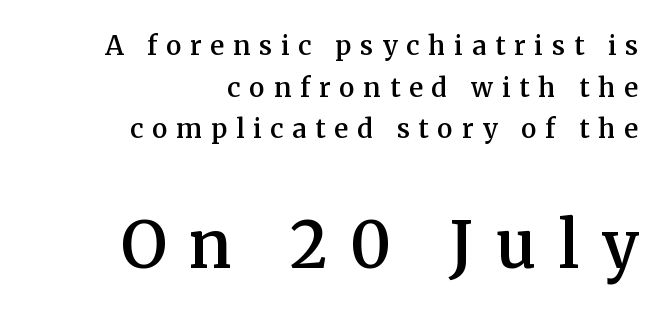
The image shows 64 px semibold serif type, upright; set right-aligned, normal line spacing (1.6x), unusually wide letter spacing (+0.34 em), not underlined; the second (bottom) block is 2.46x larger; medium stroke contrast and a medium x-height.
